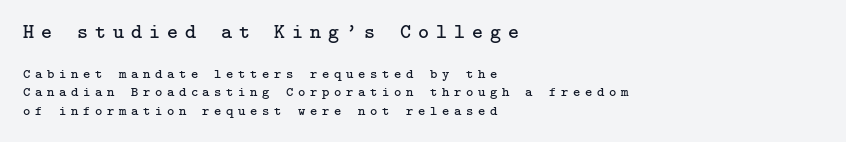
{"italic": "no", "bold": "no", "underline": "no", "align": "left", "line_spacing": "normal", "line_spacing_ratio": 1.33, "letter_spacing": "wide", "letter_spacing_em": 0.33, "larger_block": "first", "size_ratio": 1.5, "glyph_px": 21}
